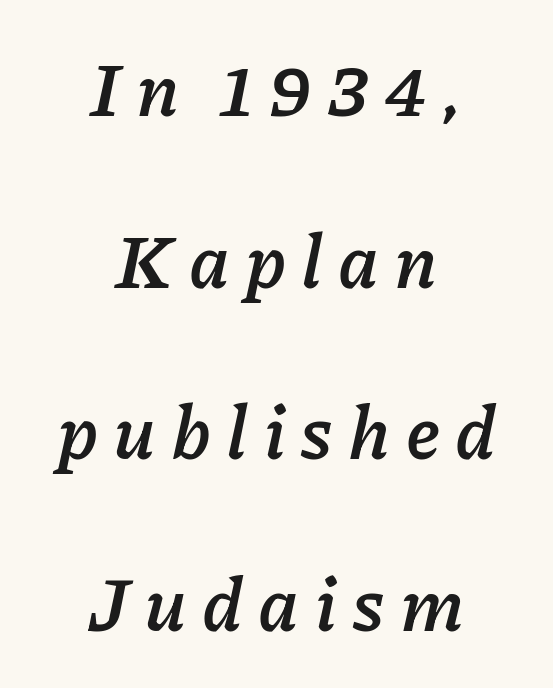
Q: Is the text bold? A: Yes.
Q: Is the text italic (slanted)? A: Yes, it leans right by about 11 degrees.
Q: Is the text underlined? A: No.
Q: How is the paragraph aligned? A: Centered.
Q: Is the spacing between letters normal or unusually wide? A: Unusually wide.
Q: Is the spacing between lines tight, normal or loose? A: Loose.
Q: Width (condensed, normal, or wide)? A: Normal.
Q: Stroke contrast? A: Low.
Q: x-height? A: Medium.
Q: Monospaced? A: No.
